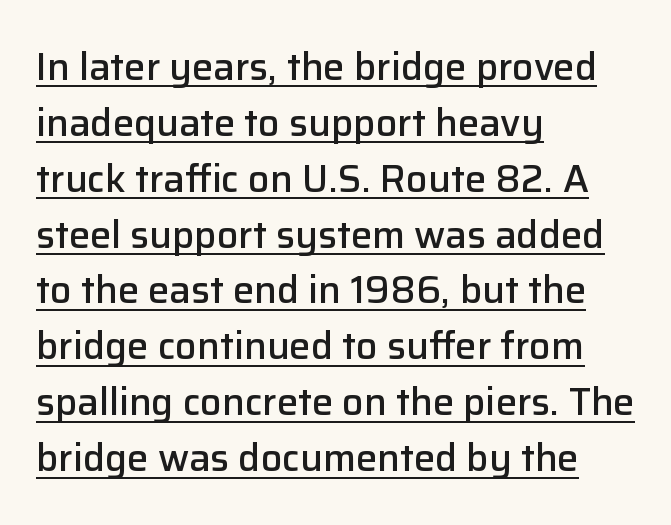
{"serif": "no", "italic": "no", "bold": "semi", "weight": "semibold", "width": "normal", "stroke_contrast": "low", "x_height": "medium", "monospaced": "no", "underline": "yes", "align": "left", "line_spacing": "normal", "line_spacing_ratio": 1.47, "letter_spacing": "normal", "letter_spacing_em": 0.0, "glyph_px": 38}
